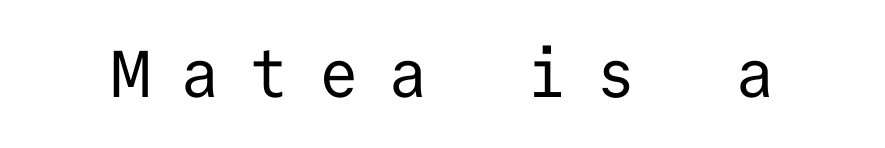
The image shows 66 px regular-weight sans-serif type, upright, monospaced; set unusually wide letter spacing (+0.45 em), not underlined; low stroke contrast and a medium x-height.
